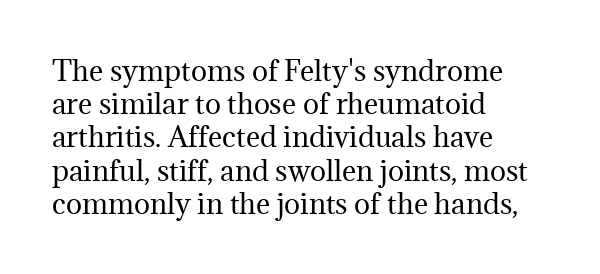
The image shows 27 px text type, upright; set left-aligned, line spacing 1.23x, normal letter spacing, not underlined.
